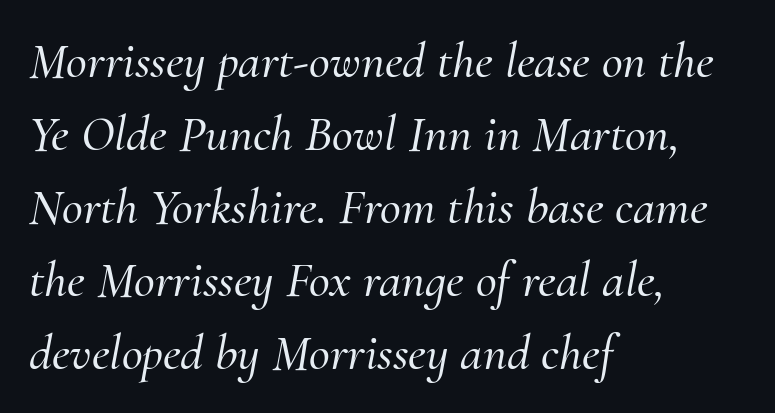
Vertically, the passage feels balanced, rows spaced as you'd expect. Descenders hang freely into open space. How are the letters spaced? Ordinarily, with no added tracking. Horizontal alignment here is leftward, the default for most running prose. These lines were composed using italics.
